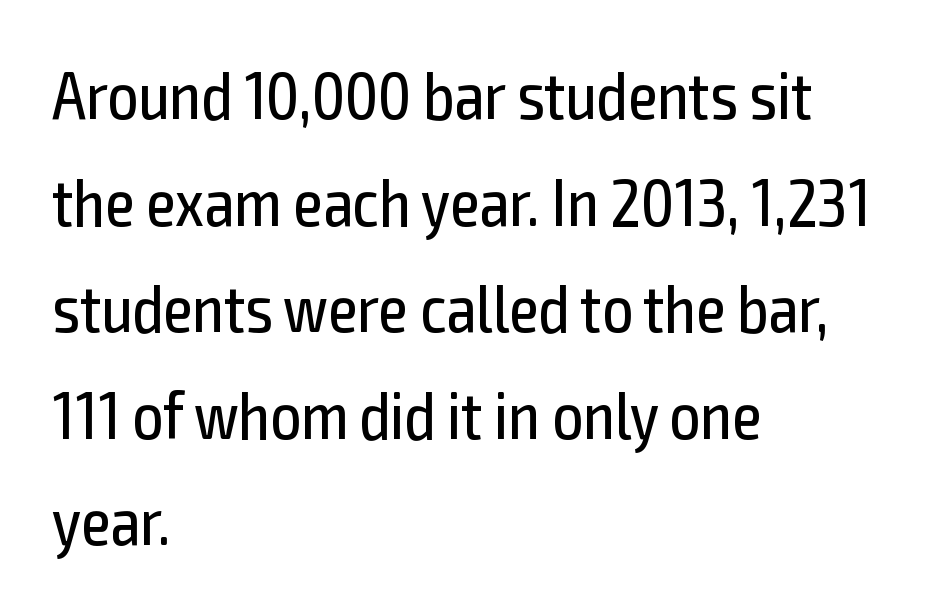
Q: Is the text bold? A: No.
Q: Is the text italic (slanted)? A: No, it is upright.
Q: Is the typeface a serif or a sans-serif typeface? A: Sans-serif.
Q: Is the text underlined? A: No.
Q: How is the paragraph aligned? A: Left-aligned.
Q: Is the spacing between letters normal or unusually wide? A: Normal.
Q: Is the spacing between lines tight, normal or loose? A: Normal.
Q: Width (condensed, normal, or wide)? A: Condensed.
Q: x-height? A: Medium.
Q: Monospaced? A: No.
